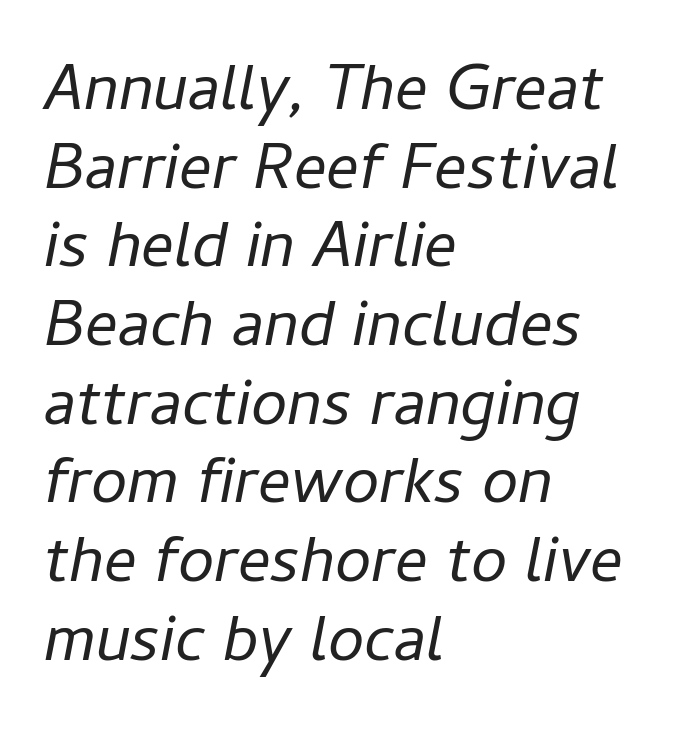
{"italic": "yes", "lean": "right", "slant_degrees": 11, "bold": "no", "weight": "regular", "width": "normal", "stroke_contrast": "low", "x_height": "medium", "monospaced": "no", "underline": "no", "align": "left", "line_spacing_ratio": 1.21, "letter_spacing": "normal", "letter_spacing_em": 0.0, "glyph_px": 65}
